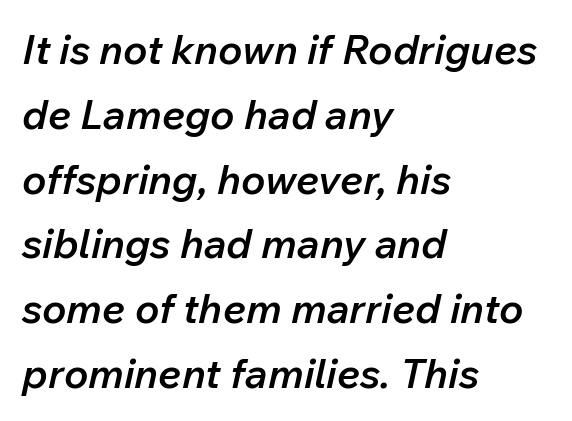
{"italic": "yes", "lean": "right", "slant_degrees": 12, "bold": "semi", "weight": "semibold", "width": "normal", "stroke_contrast": "low", "x_height": "medium", "monospaced": "no", "underline": "no", "align": "left", "line_spacing": "normal", "line_spacing_ratio": 1.58, "letter_spacing": "normal", "letter_spacing_em": 0.0, "glyph_px": 41}
